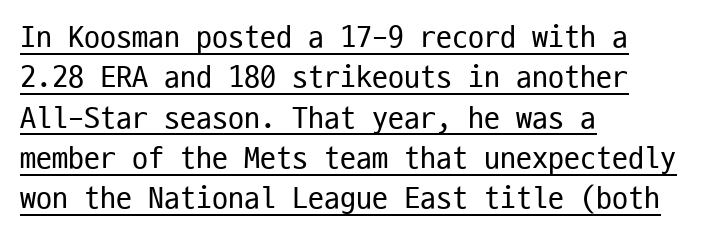
Q: Is the text bold? A: No.
Q: Is the text italic (slanted)? A: No, it is upright.
Q: Is the typeface a serif or a sans-serif typeface? A: Sans-serif.
Q: Is the text underlined? A: Yes.
Q: How is the paragraph aligned? A: Left-aligned.
Q: Is the spacing between letters normal or unusually wide? A: Normal.
Q: Is the spacing between lines tight, normal or loose? A: Normal.
Q: Width (condensed, normal, or wide)? A: Condensed.
Q: Stroke contrast? A: Low.
Q: x-height? A: Medium.
Q: Monospaced? A: Yes.
